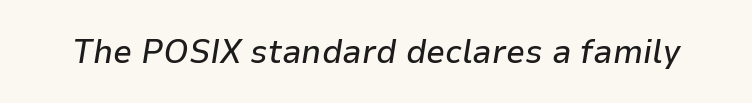
{"italic": "yes", "lean": "right", "slant_degrees": 9, "width": "normal", "stroke_contrast": "low", "x_height": "medium", "monospaced": "no", "underline": "no", "letter_spacing": "normal", "letter_spacing_em": 0.0, "glyph_px": 34}
